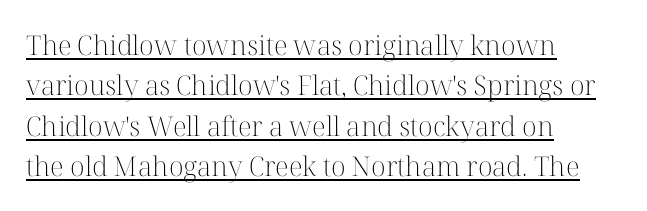
Q: Is the text bold? A: No.
Q: Is the text italic (slanted)? A: No, it is upright.
Q: Is the text underlined? A: Yes.
Q: How is the paragraph aligned? A: Left-aligned.
Q: Is the spacing between letters normal or unusually wide? A: Normal.
Q: Is the spacing between lines tight, normal or loose? A: Normal.
